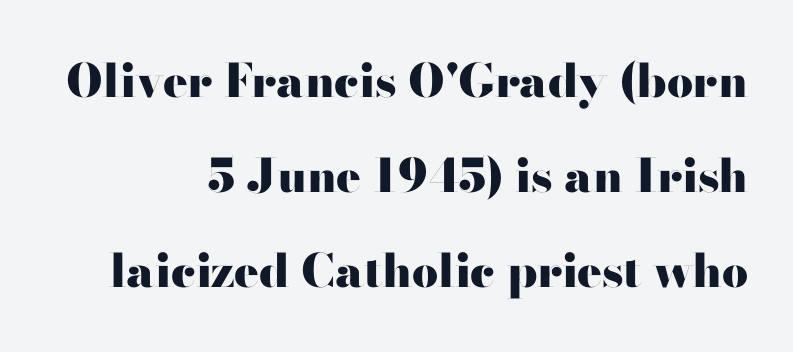
{"serif": "no", "italic": "no", "bold": "yes", "weight": "heavy", "width": "wide", "stroke_contrast": "high", "x_height": "small", "monospaced": "no", "underline": "no", "align": "right", "line_spacing": "loose", "line_spacing_ratio": 2.07, "letter_spacing": "normal", "letter_spacing_em": 0.0, "glyph_px": 46}
